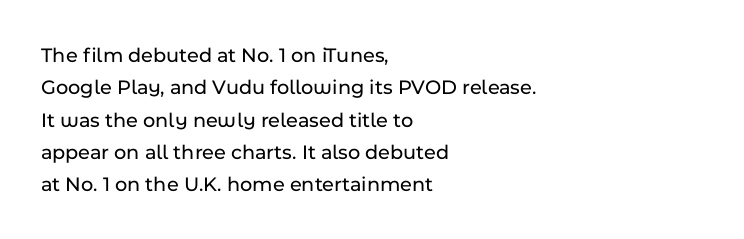
The image shows 21 px text type, upright; set left-aligned, normal line spacing (1.54x), normal letter spacing, not underlined.
